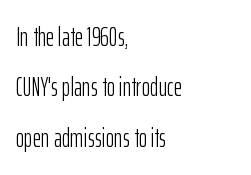
{"italic": "no", "bold": "no", "underline": "no", "align": "left", "line_spacing": "loose", "line_spacing_ratio": 1.94, "letter_spacing": "normal", "letter_spacing_em": 0.0, "glyph_px": 26}
